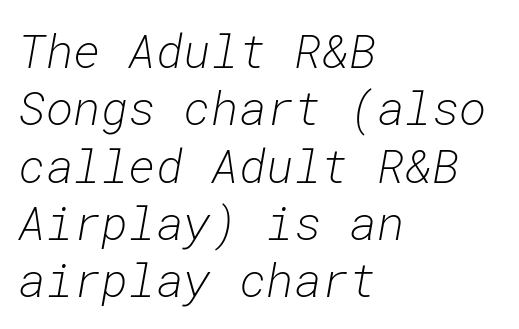
The image shows 47 px light type, italic (leaning right), monospaced; set left-aligned, line spacing 1.22x, normal letter spacing, not underlined; low stroke contrast and a medium x-height.
